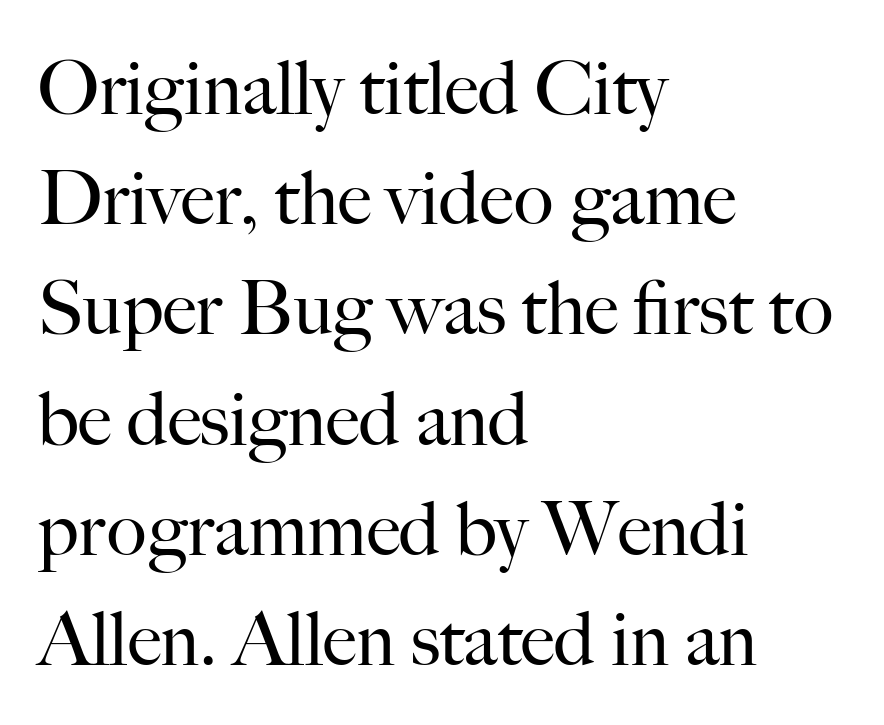
The image shows 75 px regular-weight serif type, upright; set left-aligned, normal line spacing (1.47x), normal letter spacing, not underlined; high stroke contrast and a small x-height.
